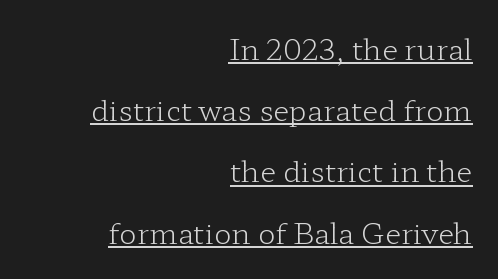
The image shows 29 px light, wide serif type, upright; set right-aligned, loose line spacing (2.11x), normal letter spacing, underlined; low stroke contrast and a medium x-height.
